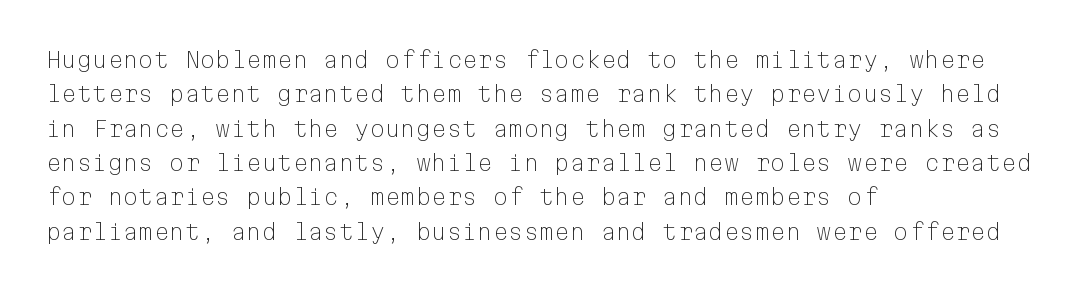
The specimen reads as upright at a glance. Is the stroke heavy? The answer is a plain regular-or-lighter. Clear beneath every line of the passage. Notice how descenders clear the ascenders below comfortably — that's standard leading.
